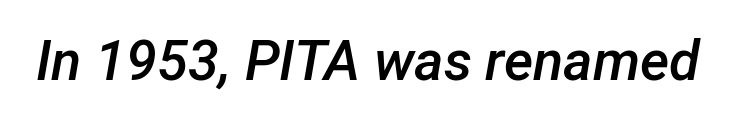
Q: Is the text bold? A: Semi-bold.
Q: Is the text italic (slanted)? A: Yes, it leans right by about 12 degrees.
Q: Is the text underlined? A: No.
Q: Is the spacing between letters normal or unusually wide? A: Normal.
Q: Width (condensed, normal, or wide)? A: Normal.
Q: Stroke contrast? A: Low.
Q: x-height? A: Medium.
Q: Monospaced? A: No.
